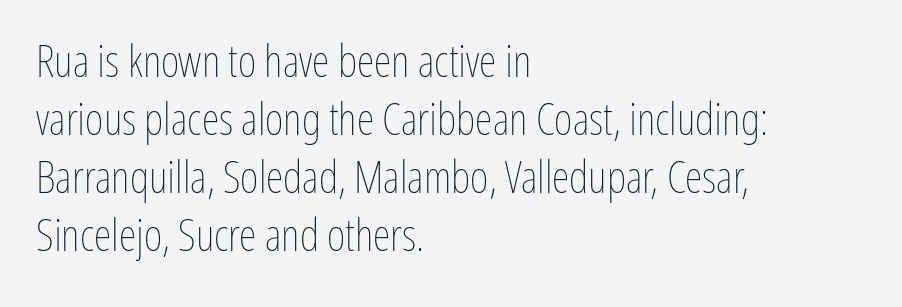
Here the glyphs are tracked normally, forming tight word shapes. Heft: none added — not bold. Interline gaps are of average width in this sample. The rendering uses natural spacing where letterforms have individual widths.
